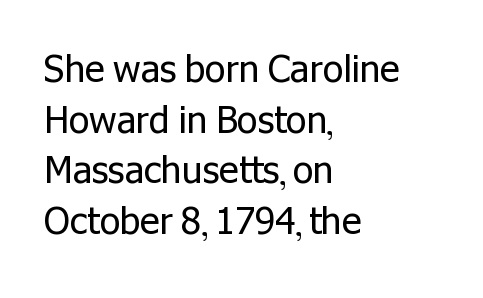
Here the designer chose a conventional face with non-uniform glyph widths. No feet cap the strokes, marking this as sans-serif type. These lines keep a tight, regular rhythm from letter to letter. The area under the type is left untouched. Layout note: lines flush left. The lettering stays uniformly vertical, giving the passage a roman look.
